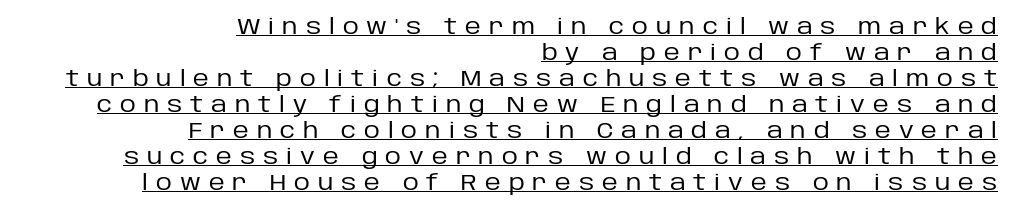
{"italic": "no", "bold": "no", "underline": "yes", "align": "right", "line_spacing_ratio": 1.18, "letter_spacing": "wide", "letter_spacing_em": 0.36, "glyph_px": 22}
